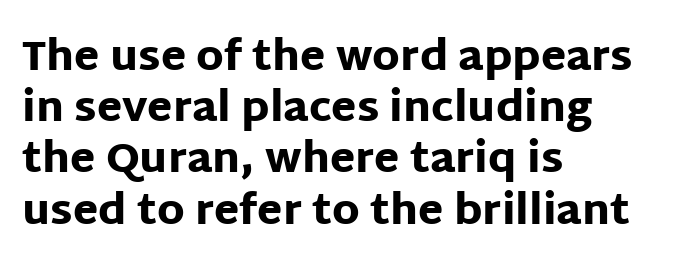
{"serif": "no", "italic": "no", "bold": "yes", "weight": "heavy", "width": "normal", "stroke_contrast": "low", "x_height": "large", "monospaced": "no", "underline": "no", "align": "left", "line_spacing": "normal", "line_spacing_ratio": 1.25, "letter_spacing": "normal", "letter_spacing_em": 0.0, "glyph_px": 41}
